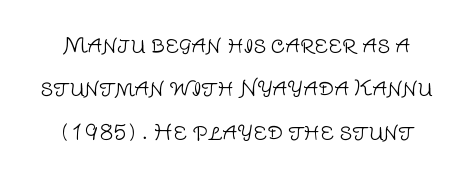
{"bold": "no", "underline": "no", "align": "center", "line_spacing": "loose", "line_spacing_ratio": 2.07, "letter_spacing": "normal", "letter_spacing_em": 0.0, "glyph_px": 21}
